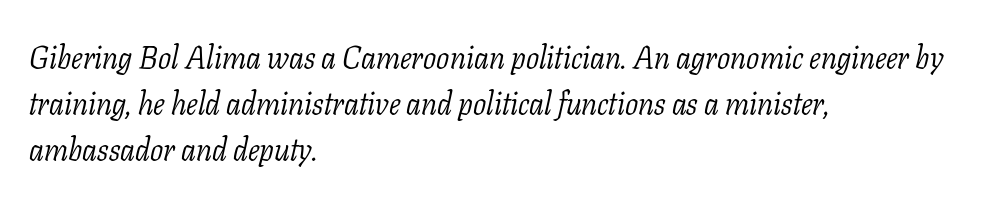
In terms of leading, this rendering sits right in the middle. Italic: yes, the glyphs are oblique. Do the characters align in a grid? No, the font is proportional. Serif or sans? Serif — the stroke terminals have little feet. The words here are not underlined.
